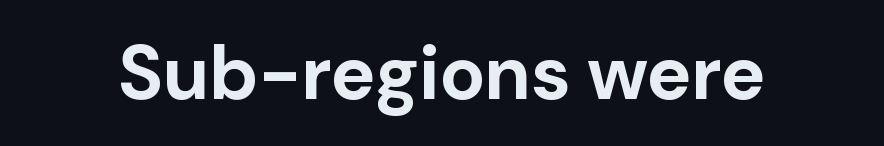
{"serif": "no", "italic": "no", "bold": "yes", "weight": "bold", "width": "normal", "stroke_contrast": "low", "x_height": "medium", "monospaced": "no", "underline": "no", "letter_spacing": "normal", "letter_spacing_em": 0.0, "glyph_px": 76}
